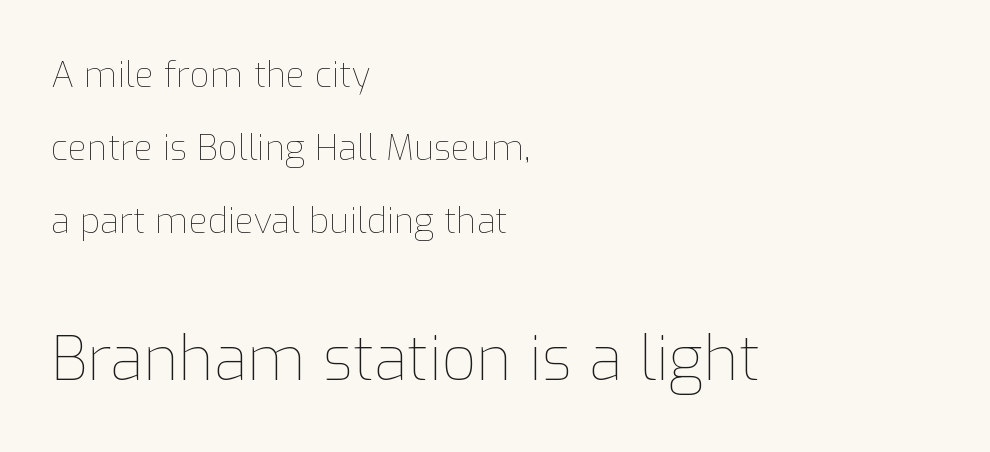
{"italic": "no", "bold": "no", "weight": "thin", "width": "normal", "stroke_contrast": "low", "x_height": "medium", "monospaced": "no", "underline": "no", "align": "left", "line_spacing": "loose", "line_spacing_ratio": 2.08, "letter_spacing": "normal", "letter_spacing_em": 0.0, "larger_block": "second", "size_ratio": 1.74, "glyph_px": 61}
